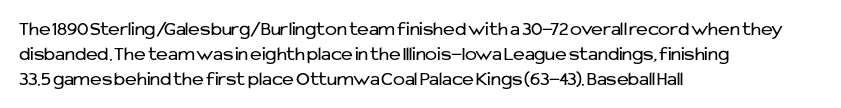
Q: Is the text bold? A: No.
Q: Is the text italic (slanted)? A: No, it is upright.
Q: Is the text underlined? A: No.
Q: How is the paragraph aligned? A: Left-aligned.
Q: Is the spacing between letters normal or unusually wide? A: Normal.
Q: Is the spacing between lines tight, normal or loose? A: Normal.
